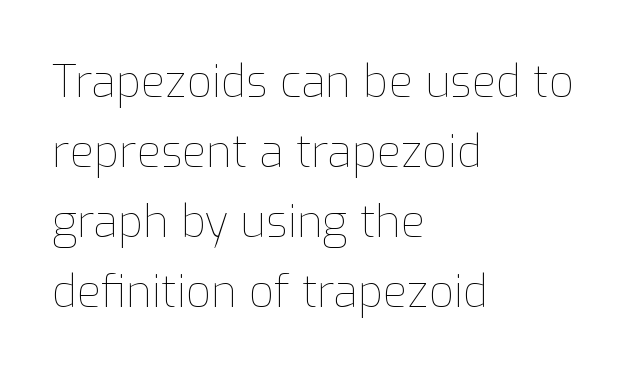
Q: Is the text bold? A: No.
Q: Is the text italic (slanted)? A: No, it is upright.
Q: Is the text underlined? A: No.
Q: How is the paragraph aligned? A: Left-aligned.
Q: Is the spacing between letters normal or unusually wide? A: Normal.
Q: Is the spacing between lines tight, normal or loose? A: Normal.
Q: Width (condensed, normal, or wide)? A: Normal.
Q: Stroke contrast? A: Low.
Q: x-height? A: Medium.
Q: Monospaced? A: No.
